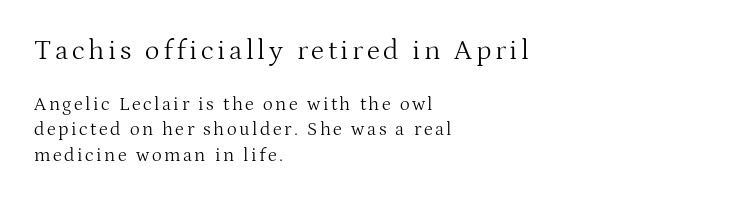
{"serif": "yes", "italic": "no", "bold": "no", "weight": "light", "width": "normal", "stroke_contrast": "medium", "x_height": "medium", "monospaced": "no", "underline": "no", "align": "left", "line_spacing": "normal", "line_spacing_ratio": 1.32, "larger_block": "first", "size_ratio": 1.47, "glyph_px": 28}
